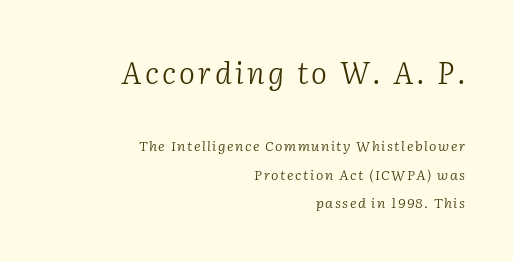
Reading down the block, your eye finds every line finishing at a fixed right position. Looking at the ascenders, they clearly lean. The area under the type is left untouched. Here the designer chose a conventional face with non-uniform glyph widths.
